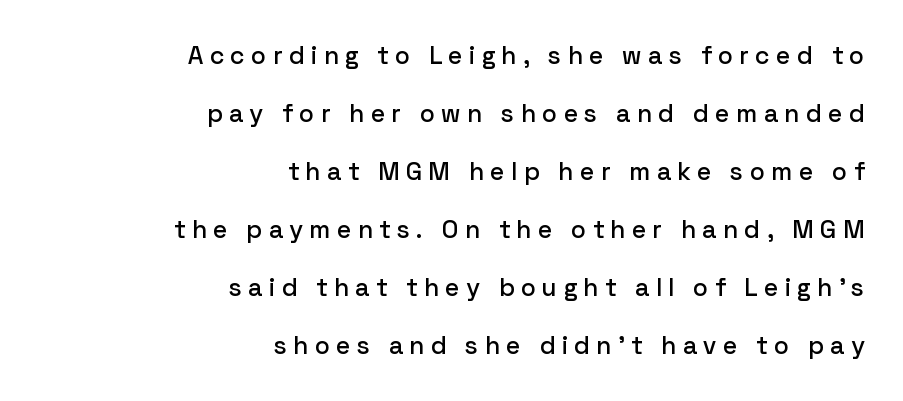
The image shows 25 px text type, upright; set right-aligned, loose line spacing (2.32x), unusually wide letter spacing (+0.27 em), not underlined.
